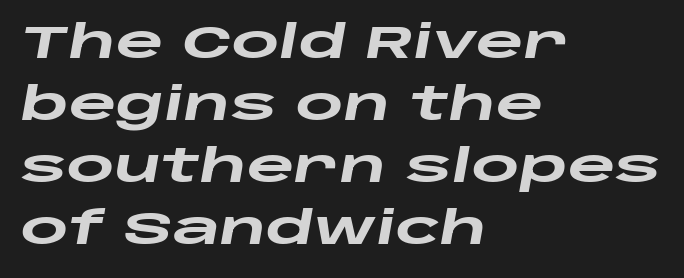
Q: Is the text bold? A: Yes.
Q: Is the text italic (slanted)? A: Yes, it leans right by about 10 degrees.
Q: Is the text underlined? A: No.
Q: How is the paragraph aligned? A: Left-aligned.
Q: Is the spacing between letters normal or unusually wide? A: Normal.
Q: Is the spacing between lines tight, normal or loose? A: Normal.
Q: Width (condensed, normal, or wide)? A: Wide.
Q: Stroke contrast? A: Low.
Q: x-height? A: Large.
Q: Monospaced? A: No.
